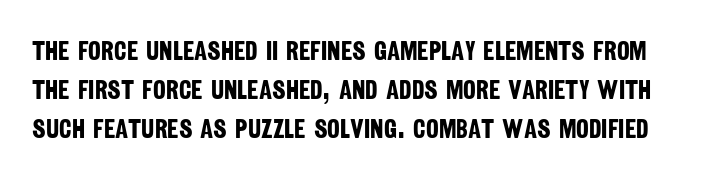
{"bold": "yes", "underline": "no", "line_spacing": "normal", "line_spacing_ratio": 1.45, "letter_spacing": "normal", "letter_spacing_em": 0.0, "glyph_px": 27}
